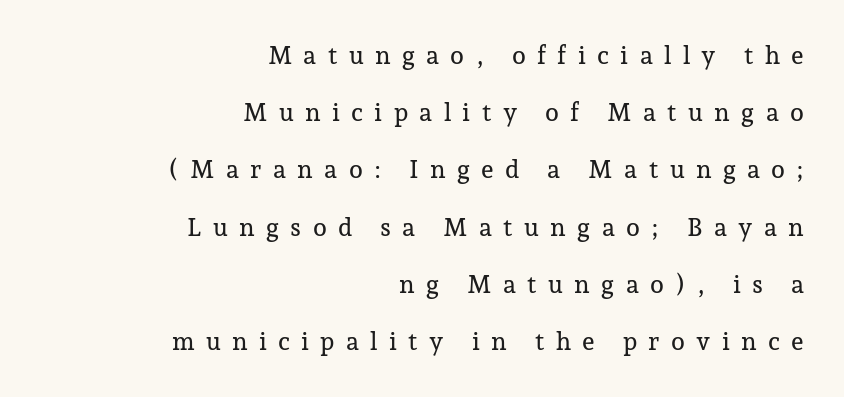
The image shows 25 px text type, upright; set right-aligned, loose line spacing (2.29x), unusually wide letter spacing (+0.45 em), not underlined.
